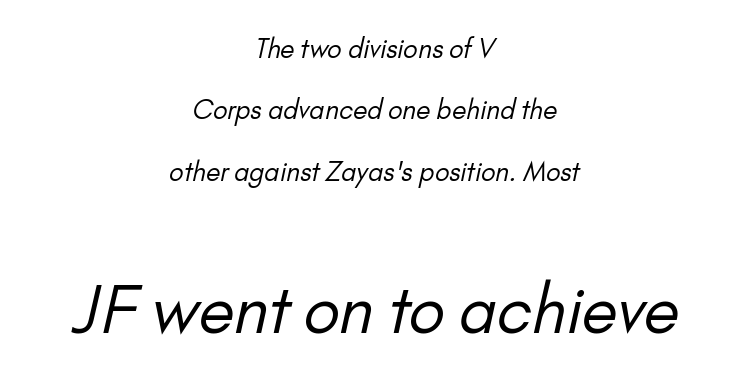
Q: Is the text bold? A: No.
Q: Is the typeface a serif or a sans-serif typeface? A: Sans-serif.
Q: Is the text underlined? A: No.
Q: How is the paragraph aligned? A: Centered.
Q: Is the spacing between letters normal or unusually wide? A: Normal.
Q: Is the spacing between lines tight, normal or loose? A: Loose.
Q: Which block of text is set in a larger size, the first (top) or the second (bottom)? A: The second (bottom) one.
Q: Width (condensed, normal, or wide)? A: Normal.
Q: Stroke contrast? A: Low.
Q: x-height? A: Small.
Q: Monospaced? A: No.
